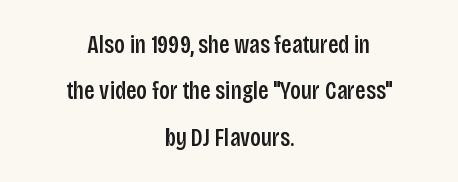
This sample uses plain, unmodified letter spacing. Only glyphs here, with clear space below each row. In CSS terms this would be text-align: center. The specimen reads as upright at a glance.
